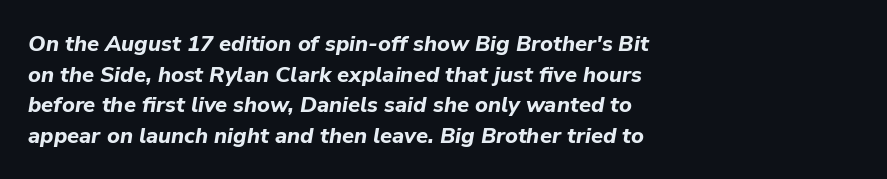
The image shows 22 px bold type, italic (leaning right); set left-aligned, normal line spacing (1.39x), normal letter spacing, not underlined.
